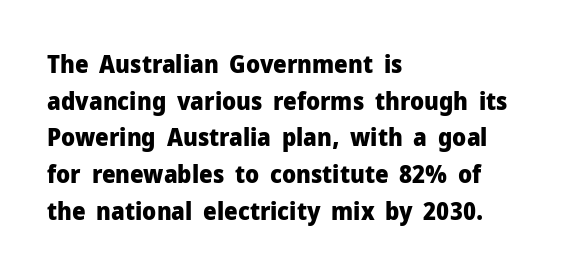
Q: Is the text bold? A: Yes.
Q: Is the text italic (slanted)? A: No, it is upright.
Q: Is the text underlined? A: No.
Q: How is the paragraph aligned? A: Left-aligned.
Q: Is the spacing between letters normal or unusually wide? A: Normal.
Q: Is the spacing between lines tight, normal or loose? A: Normal.
